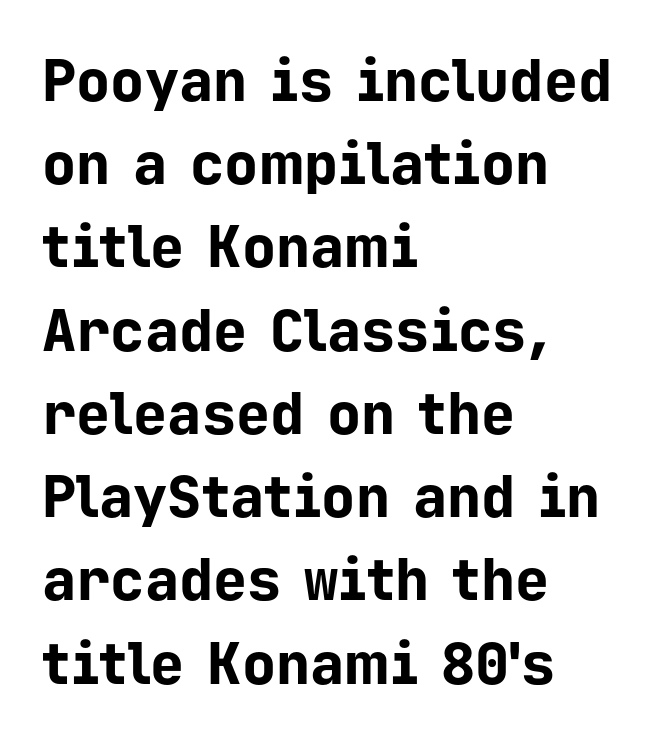
The image shows 57 px bold sans-serif type, upright, monospaced; set left-aligned, normal line spacing (1.46x), normal letter spacing, not underlined; low stroke contrast and a medium x-height.
